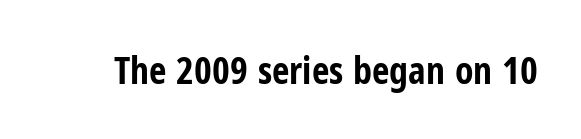
{"serif": "no", "italic": "no", "bold": "yes", "weight": "bold", "width": "condensed", "stroke_contrast": "low", "x_height": "medium", "monospaced": "no", "underline": "no", "letter_spacing": "normal", "letter_spacing_em": 0.0, "glyph_px": 38}
